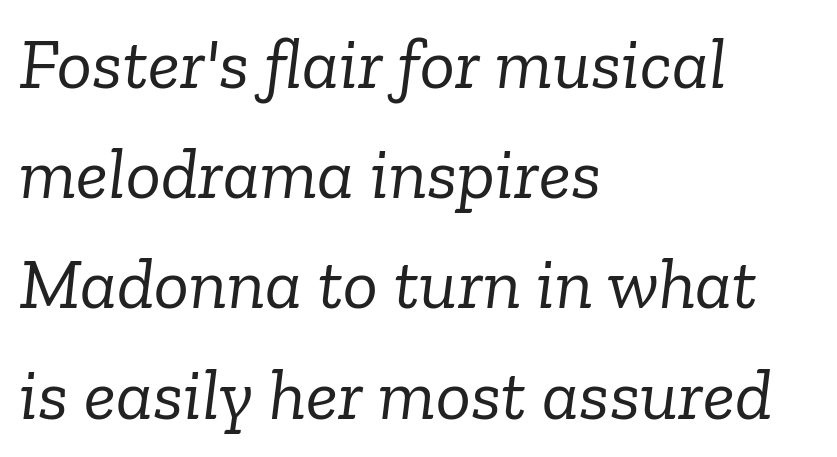
Does the lettering tilt? It does — this is italic. The paragraph shown leans on its left margin. How are the letters spaced? Ordinarily, with no added tracking. The face used here is proportionally spaced, like ordinary book or web type. Check where the strokes stop: tiny serifs finish them off. Honestly, there is no underline to notice here at all.
